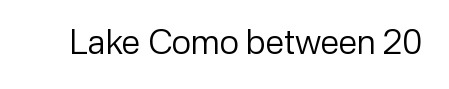
Q: Is the text bold? A: No.
Q: Is the text italic (slanted)? A: No, it is upright.
Q: Is the typeface a serif or a sans-serif typeface? A: Sans-serif.
Q: Is the text underlined? A: No.
Q: Is the spacing between letters normal or unusually wide? A: Normal.
Q: Width (condensed, normal, or wide)? A: Normal.
Q: Stroke contrast? A: Low.
Q: x-height? A: Medium.
Q: Monospaced? A: No.
